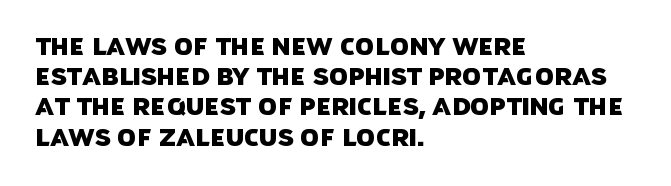
The image shows 24 px text type; set left-aligned, normal line spacing (1.26x), normal letter spacing, not underlined.
